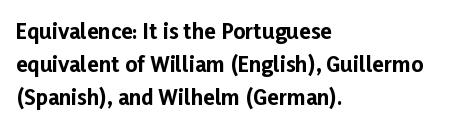
{"italic": "no", "bold": "yes", "underline": "no", "align": "left", "line_spacing": "normal", "line_spacing_ratio": 1.56, "letter_spacing": "normal", "letter_spacing_em": 0.0, "glyph_px": 21}
